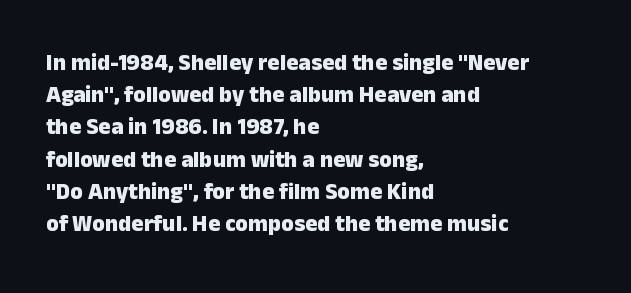
Teacher's note: observe the even left margin — that is flush-left alignment. Tracking here is standard; glyphs follow each other at the usual distance. Horizontal bands of white between lines are of average thickness. Is the type bold? Yes — the strokes are clearly thick and heavy. This is the regular roman posture of the typeface.
